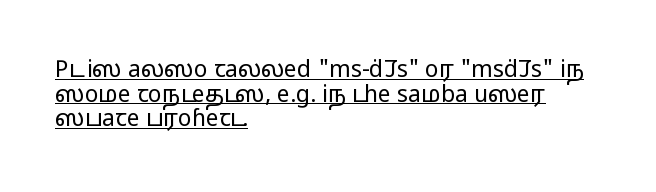
The image shows 23 px text type, upright; set left-aligned, tight line spacing (1.07x), normal letter spacing, underlined.
